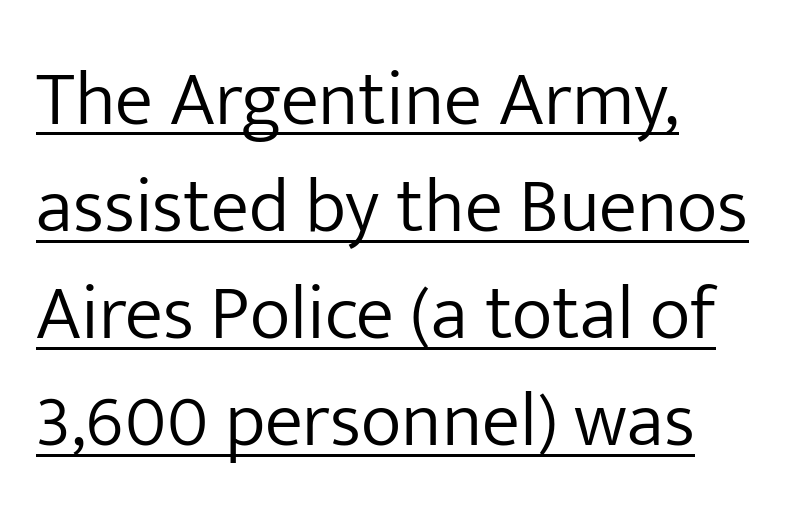
Rows of type keep a routine distance in the vertical direction. Here the glyphs are tracked normally, forming tight word shapes. Which margin do the lines hug? The left one — the right edge is uneven. No italicization has been applied; the sample stays upright. The strokes are not fattened; the text isn't bold.
